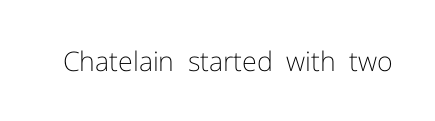
{"italic": "no", "bold": "no", "underline": "no", "letter_spacing": "normal", "letter_spacing_em": 0.0, "glyph_px": 27}
